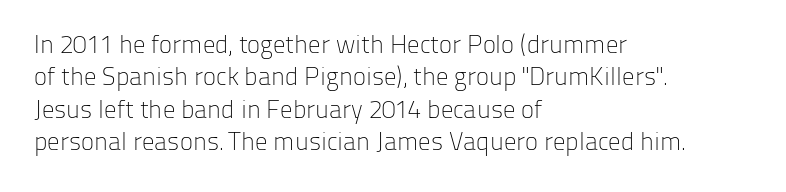
{"italic": "no", "bold": "no", "underline": "no", "align": "left", "line_spacing": "normal", "line_spacing_ratio": 1.3, "letter_spacing": "normal", "letter_spacing_em": 0.0, "glyph_px": 25}
